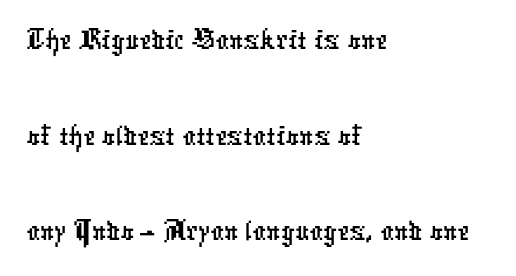
The image shows 66 px condensed sans-serif type; set left-aligned, normal line spacing (1.45x), normal letter spacing, not underlined; low stroke contrast and a medium x-height.
